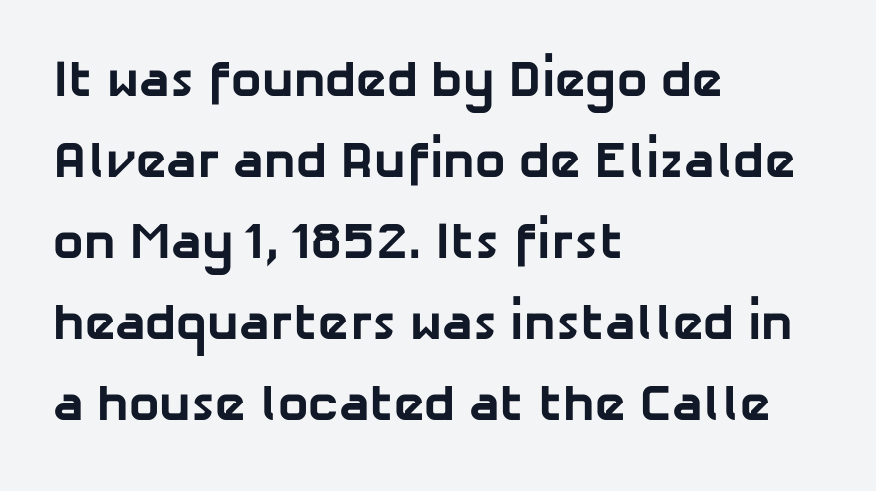
Q: Is the text bold? A: Yes.
Q: Is the typeface a serif or a sans-serif typeface? A: Sans-serif.
Q: Is the text underlined? A: No.
Q: How is the paragraph aligned? A: Left-aligned.
Q: Is the spacing between letters normal or unusually wide? A: Normal.
Q: Is the spacing between lines tight, normal or loose? A: Normal.
Q: Width (condensed, normal, or wide)? A: Normal.
Q: Stroke contrast? A: Low.
Q: x-height? A: Medium.
Q: Monospaced? A: No.
